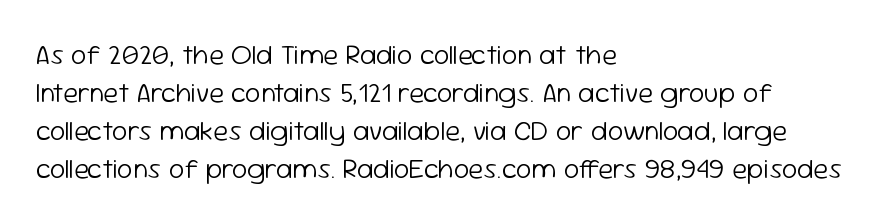
Q: Is the text bold? A: No.
Q: Is the text italic (slanted)? A: No, it is upright.
Q: Is the typeface a serif or a sans-serif typeface? A: Sans-serif.
Q: Is the text underlined? A: No.
Q: How is the paragraph aligned? A: Left-aligned.
Q: Is the spacing between letters normal or unusually wide? A: Normal.
Q: Is the spacing between lines tight, normal or loose? A: Normal.
Q: Width (condensed, normal, or wide)? A: Normal.
Q: Stroke contrast? A: Low.
Q: x-height? A: Medium.
Q: Monospaced? A: No.
